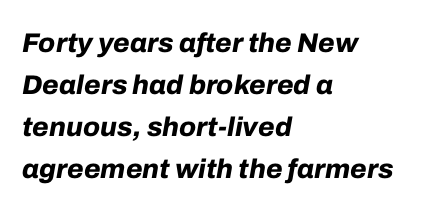
The image shows 27 px bold type, italic (leaning right); set left-aligned, normal line spacing (1.56x), normal letter spacing, not underlined.
